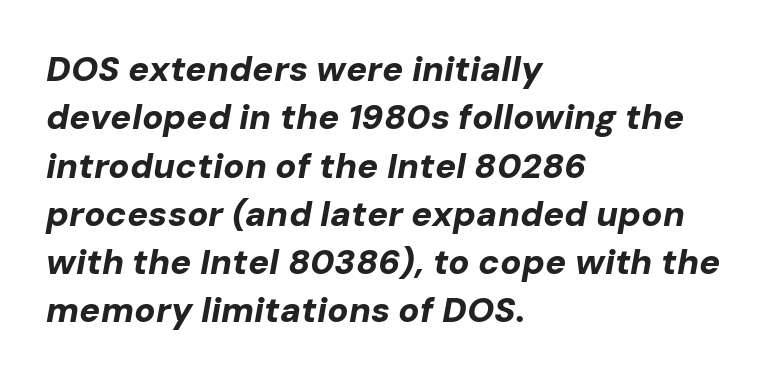
The letters advance in unequal steps, a hallmark of proportional type. Chunky letters — that's bold for sure. No extra tracking has been applied to these lines. Nobody drew a line under any word here. Short and long lines alike share a common starting point at left. Quick note: italic.
